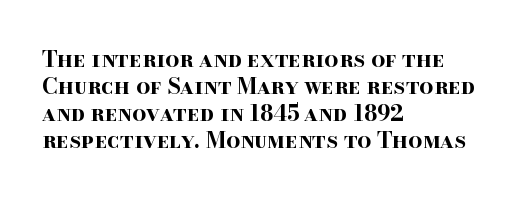
The image shows 22 px bold type, upright; set left-aligned, line spacing 1.22x, normal letter spacing, not underlined.
